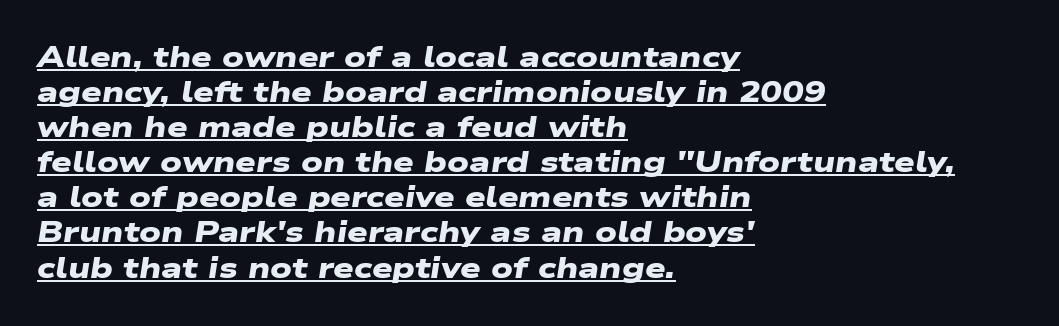
{"serif": "no", "bold": "yes", "weight": "heavy", "width": "wide", "stroke_contrast": "low", "x_height": "medium", "monospaced": "no", "underline": "yes", "align": "left", "line_spacing_ratio": 1.21, "letter_spacing": "normal", "letter_spacing_em": 0.0, "glyph_px": 29}
